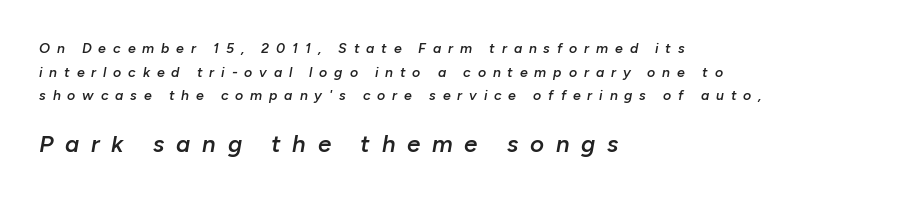
Tracking here is generous; glyphs stand well apart from one another. The second block has been scaled up relative to the first. Each row of text sits above clean, open space. Each glyph is drawn with semibold strokes, heavier than normal yet not fully bold. The designer left line spacing at the default. A student would call this left alignment; a typographer would say flush left, rag right.
